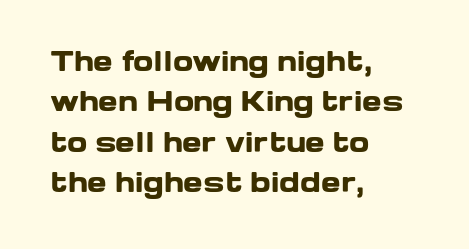
Q: Is the text bold? A: Yes.
Q: Is the text italic (slanted)? A: No, it is upright.
Q: Is the text underlined? A: No.
Q: How is the paragraph aligned? A: Left-aligned.
Q: Is the spacing between letters normal or unusually wide? A: Normal.
Q: Is the spacing between lines tight, normal or loose? A: Normal.
